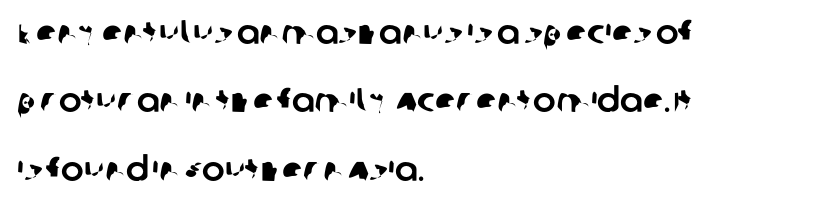
Q: Is the typeface a serif or a sans-serif typeface? A: Sans-serif.
Q: Is the text underlined? A: No.
Q: How is the paragraph aligned? A: Left-aligned.
Q: Is the spacing between letters normal or unusually wide? A: Normal.
Q: Is the spacing between lines tight, normal or loose? A: Loose.
Q: Width (condensed, normal, or wide)? A: Normal.
Q: Stroke contrast? A: Low.
Q: x-height? A: Large.
Q: Monospaced? A: No.
